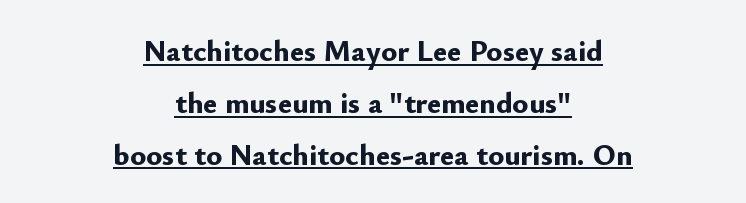
The image shows 30 px bold sans-serif type, upright; set centered, line spacing 1.73x, normal letter spacing, underlined; low stroke contrast and a small x-height.
